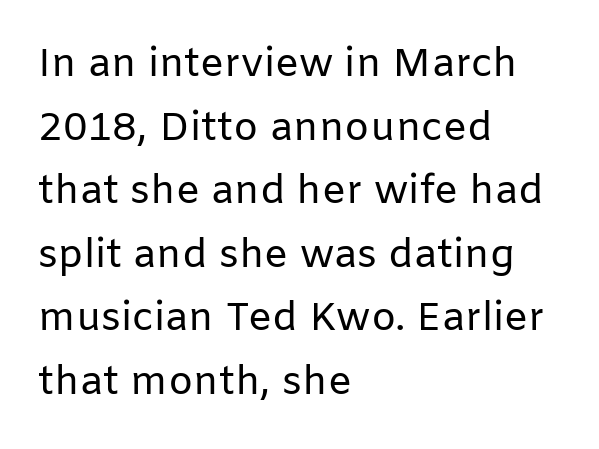
Q: Is the text bold? A: No.
Q: Is the text italic (slanted)? A: No, it is upright.
Q: Is the typeface a serif or a sans-serif typeface? A: Sans-serif.
Q: Is the text underlined? A: No.
Q: How is the paragraph aligned? A: Left-aligned.
Q: Is the spacing between letters normal or unusually wide? A: Normal.
Q: Is the spacing between lines tight, normal or loose? A: Normal.
Q: Width (condensed, normal, or wide)? A: Normal.
Q: Stroke contrast? A: Low.
Q: x-height? A: Medium.
Q: Monospaced? A: No.
